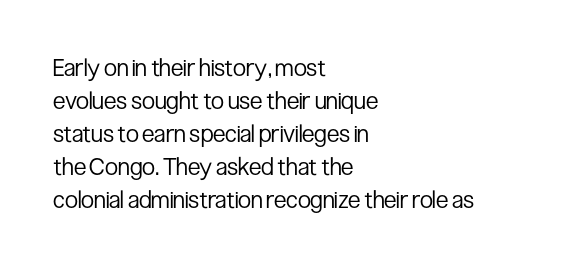
Q: Is the text bold? A: No.
Q: Is the text italic (slanted)? A: No, it is upright.
Q: Is the text underlined? A: No.
Q: How is the paragraph aligned? A: Left-aligned.
Q: Is the spacing between letters normal or unusually wide? A: Normal.
Q: Is the spacing between lines tight, normal or loose? A: Normal.
